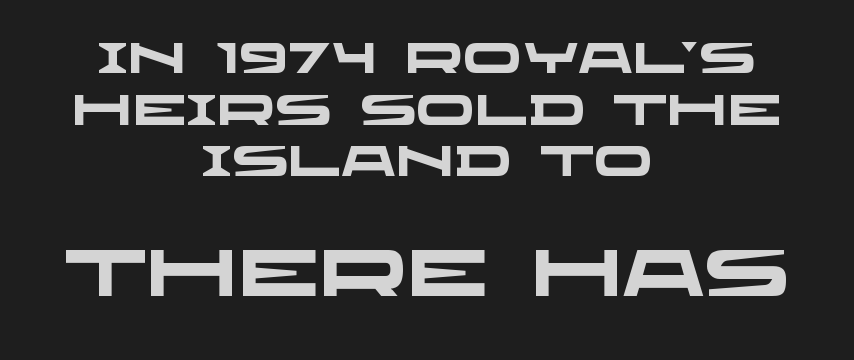
{"serif": "no", "bold": "yes", "weight": "heavy", "width": "wide", "stroke_contrast": "low", "x_height": "large", "monospaced": "no", "underline": "no", "align": "center", "line_spacing_ratio": 1.2, "letter_spacing": "normal", "letter_spacing_em": 0.0, "larger_block": "second", "size_ratio": 1.51, "glyph_px": 65}
